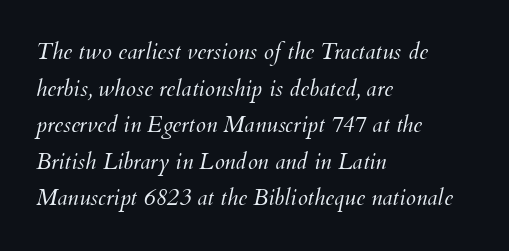
{"italic": "yes", "lean": "right", "slant_degrees": 12, "bold": "no", "underline": "no", "align": "left", "line_spacing": "normal", "line_spacing_ratio": 1.59, "letter_spacing": "normal", "letter_spacing_em": 0.0, "glyph_px": 23}
